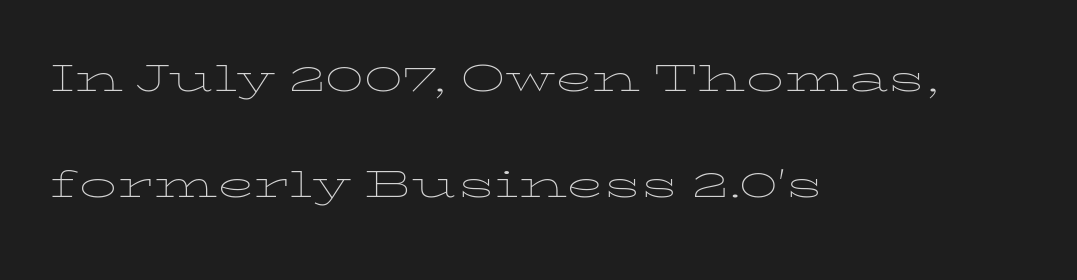
The image shows 50 px thin, wide type, upright; set left-aligned, loose line spacing (2.13x), normal letter spacing, not underlined; low stroke contrast and a medium x-height.
